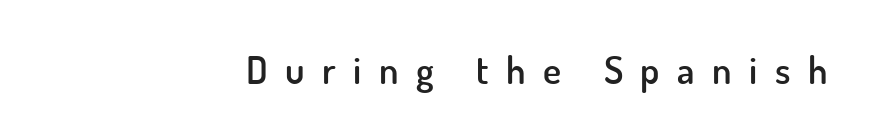
{"serif": "no", "italic": "no", "bold": "semi", "weight": "semibold", "width": "normal", "stroke_contrast": "low", "x_height": "small", "monospaced": "no", "underline": "no", "align": "right", "letter_spacing": "wide", "letter_spacing_em": 0.46, "glyph_px": 38}
